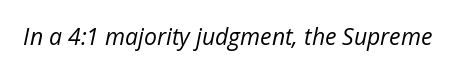
{"italic": "yes", "lean": "right", "slant_degrees": 12, "bold": "no", "underline": "no", "letter_spacing": "normal", "letter_spacing_em": 0.0, "glyph_px": 23}
